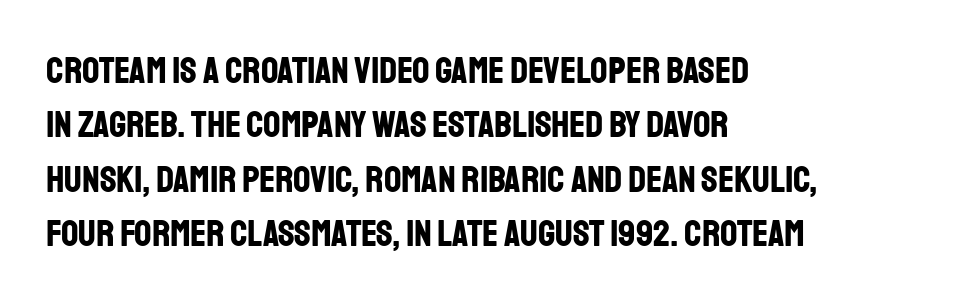
The image shows 38 px bold, condensed sans-serif type, upright; set left-aligned, normal line spacing (1.43x), normal letter spacing, not underlined; low stroke contrast and a large x-height.
